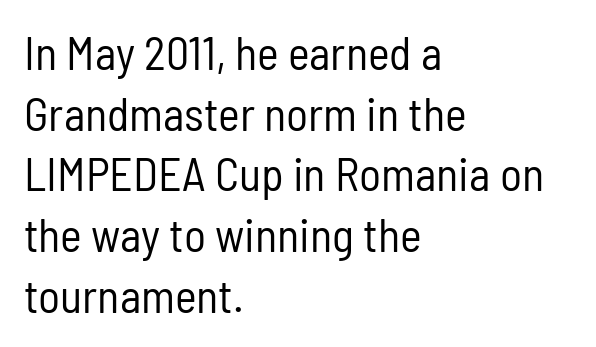
The image shows 46 px regular-weight, condensed sans-serif type, upright; set left-aligned, normal line spacing (1.32x), normal letter spacing, not underlined; low stroke contrast and a medium x-height.
